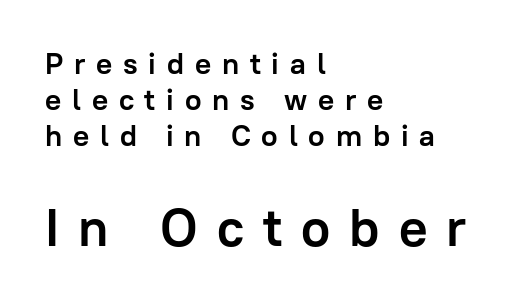
{"serif": "no", "italic": "no", "bold": "yes", "weight": "semibold", "width": "normal", "stroke_contrast": "low", "x_height": "medium", "monospaced": "no", "underline": "no", "align": "left", "line_spacing_ratio": 1.2, "letter_spacing": "wide", "letter_spacing_em": 0.36, "larger_block": "second", "size_ratio": 1.77, "glyph_px": 53}
